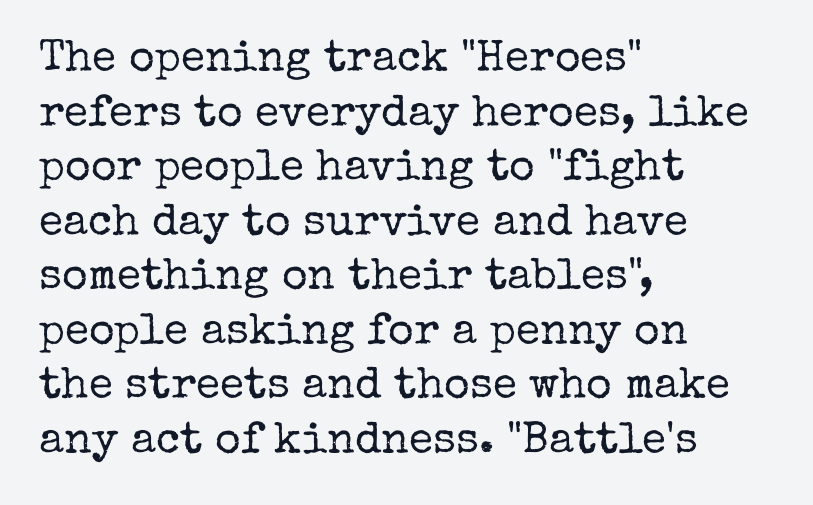
{"serif": "yes", "italic": "no", "bold": "no", "weight": "regular", "width": "normal", "stroke_contrast": "low", "x_height": "medium", "monospaced": "no", "underline": "no", "align": "left", "line_spacing_ratio": 1.24, "letter_spacing": "normal", "letter_spacing_em": 0.0, "glyph_px": 44}
